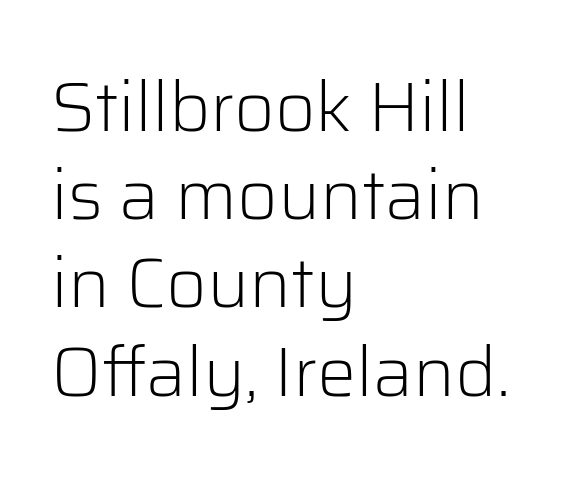
The passage shown is typeset with a sans-serif family. These lines are rendered in a variable-pitch font. Check under the words: just untouched page. These lines keep a tight, regular rhythm from letter to letter. Successive baselines arrive at the customary interval. This is not heavy type; no bold has been used.
